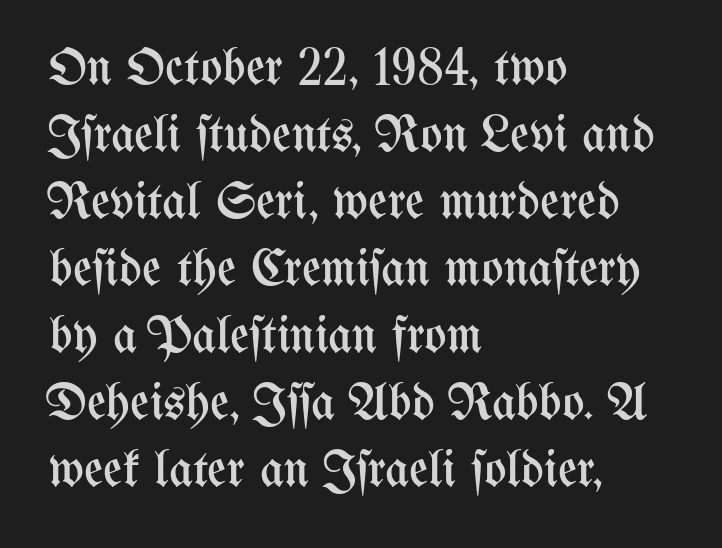
The image shows 52 px regular-weight, condensed type, upright; set left-aligned, normal line spacing (1.29x), normal letter spacing, not underlined; medium stroke contrast and a medium x-height.
